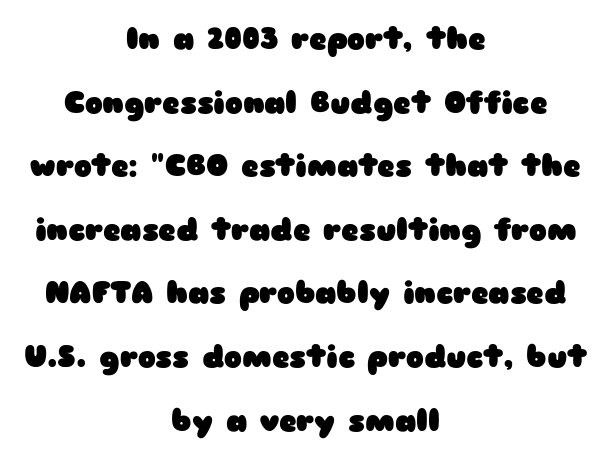
A typesetter would call this leading open, well beyond the default. Compared with a flush-left layout, this one balances lines on the center instead. These words are printed bold, with thick strokes throughout. The rendering uses natural spacing where letterforms have individual widths.
